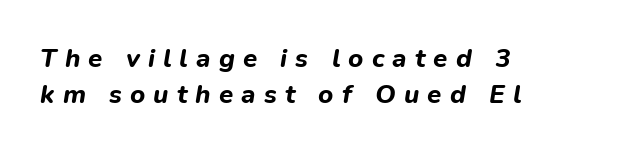
{"italic": "yes", "lean": "right", "slant_degrees": 9, "bold": "yes", "underline": "no", "align": "left", "line_spacing": "normal", "line_spacing_ratio": 1.37, "letter_spacing": "wide", "letter_spacing_em": 0.31, "glyph_px": 26}
